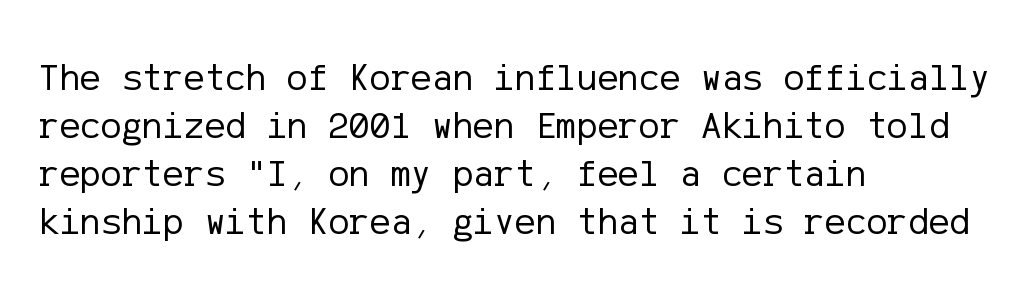
{"serif": "no", "italic": "no", "bold": "no", "weight": "regular", "width": "normal", "stroke_contrast": "low", "x_height": "medium", "underline": "no", "align": "left", "line_spacing_ratio": 1.23, "letter_spacing": "normal", "letter_spacing_em": 0.0, "glyph_px": 39}
